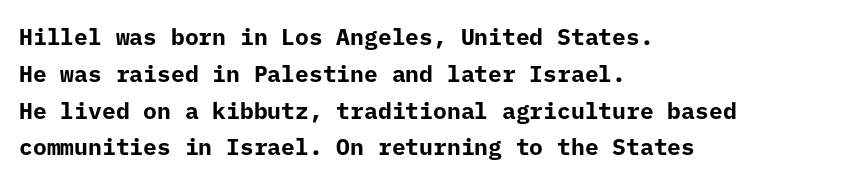
Q: Is the text bold? A: Yes.
Q: Is the text italic (slanted)? A: No, it is upright.
Q: Is the text underlined? A: No.
Q: How is the paragraph aligned? A: Left-aligned.
Q: Is the spacing between letters normal or unusually wide? A: Normal.
Q: Is the spacing between lines tight, normal or loose? A: Normal.
